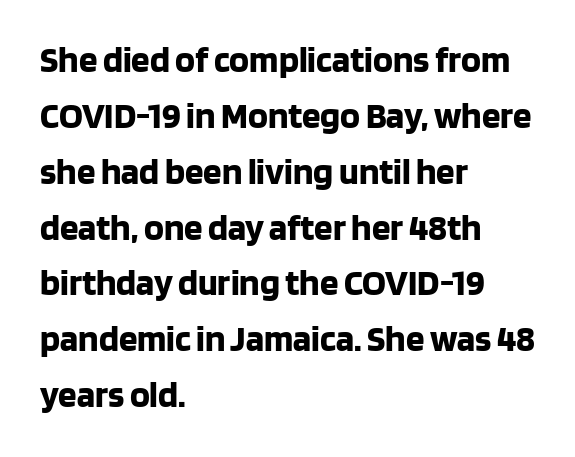
The image shows 37 px bold sans-serif type, upright; set left-aligned, normal line spacing (1.51x), normal letter spacing, not underlined; low stroke contrast and a large x-height.
